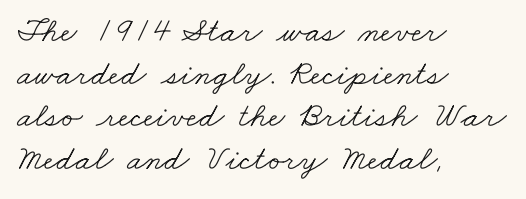
{"serif": "yes", "bold": "no", "weight": "light", "width": "wide", "stroke_contrast": "low", "x_height": "small", "monospaced": "no", "underline": "no", "align": "left", "line_spacing_ratio": 1.22, "letter_spacing": "normal", "letter_spacing_em": 0.0, "glyph_px": 35}
